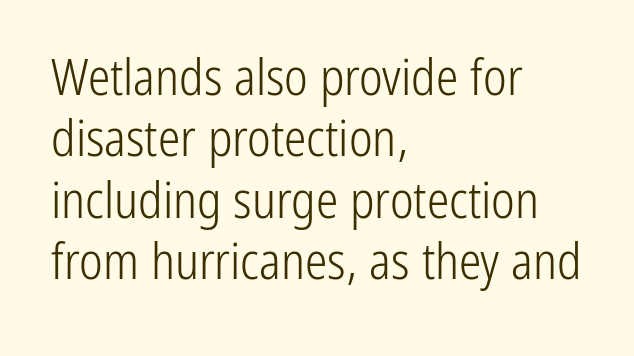
The image shows 50 px light, condensed sans-serif type, upright; set left-aligned, line spacing 1.23x, normal letter spacing, not underlined; low stroke contrast and a medium x-height.
